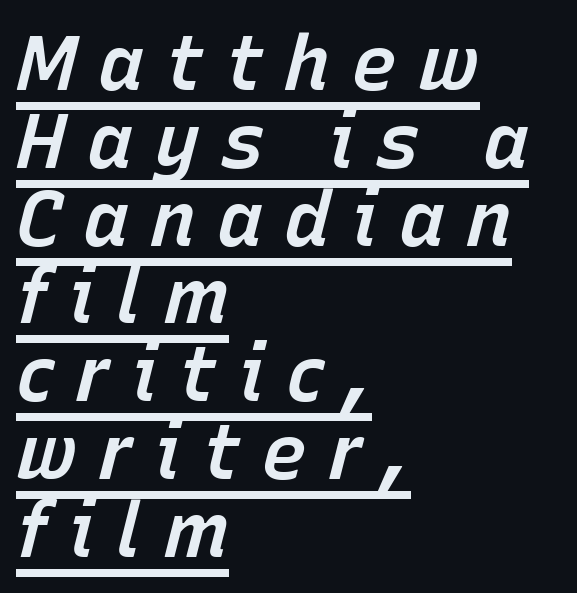
The image shows 77 px semibold type, italic (leaning right); set left-aligned, tight line spacing (1.01x), unusually wide letter spacing (+0.27 em), underlined; low stroke contrast and a medium x-height.
